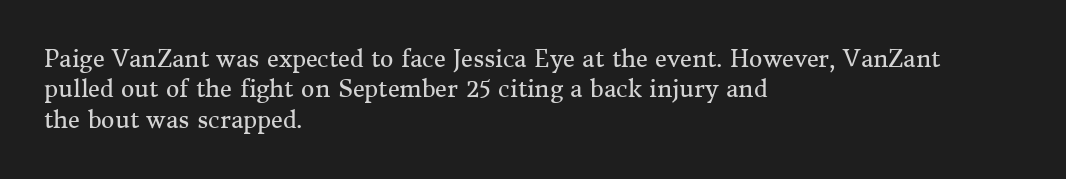
Q: Is the text bold? A: No.
Q: Is the text italic (slanted)? A: No, it is upright.
Q: Is the text underlined? A: No.
Q: How is the paragraph aligned? A: Left-aligned.
Q: Is the spacing between letters normal or unusually wide? A: Normal.
Q: Is the spacing between lines tight, normal or loose? A: Normal.
